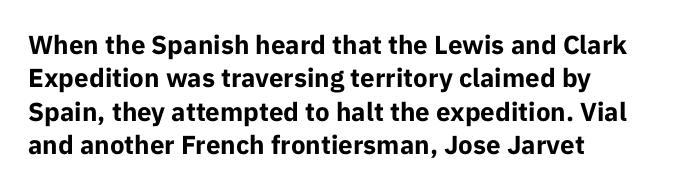
The image shows 26 px bold type, upright; set left-aligned, normal line spacing (1.28x), normal letter spacing, not underlined.
